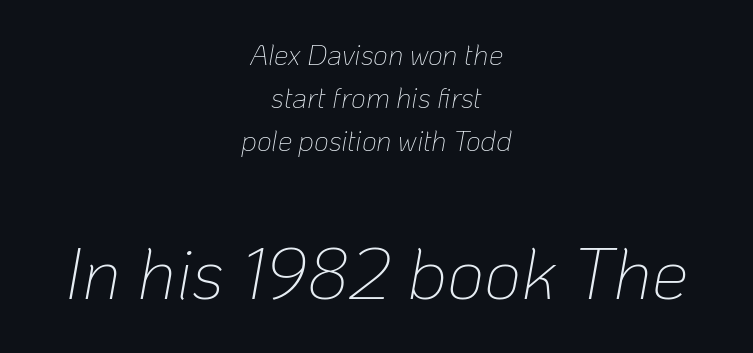
The image shows 73 px thin type, italic (leaning right); set centered, normal line spacing (1.49x), normal letter spacing, not underlined; the second (bottom) block is 2.52x larger; low stroke contrast and a medium x-height.
